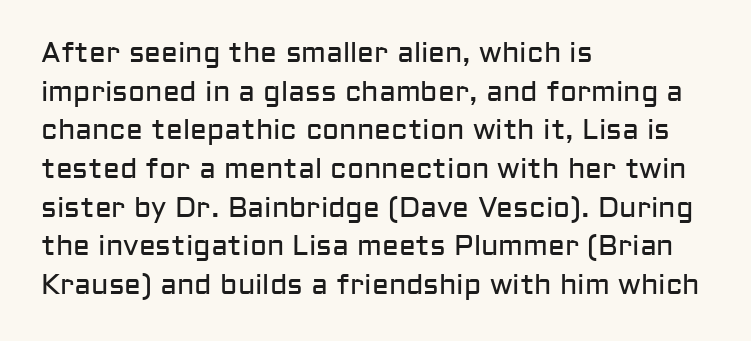
These lines are set flush left with a ragged right edge. Varying glyph widths throughout — classic text-font behaviour. Is this a sans? Yes — the strokes have no serifs. Bare-footed words on every line. Rows of type keep a routine distance in the vertical direction.
